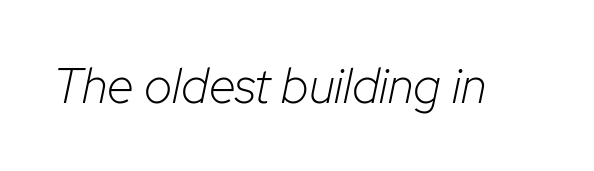
Q: Is the text bold? A: No.
Q: Is the text italic (slanted)? A: Yes, it leans right by about 12 degrees.
Q: Is the text underlined? A: No.
Q: Is the spacing between letters normal or unusually wide? A: Normal.
Q: Width (condensed, normal, or wide)? A: Normal.
Q: Stroke contrast? A: Low.
Q: x-height? A: Medium.
Q: Monospaced? A: No.
